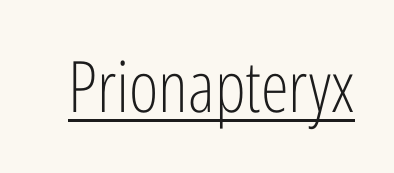
The image shows 71 px light, condensed sans-serif type, upright; set normal letter spacing, underlined; low stroke contrast and a medium x-height.
